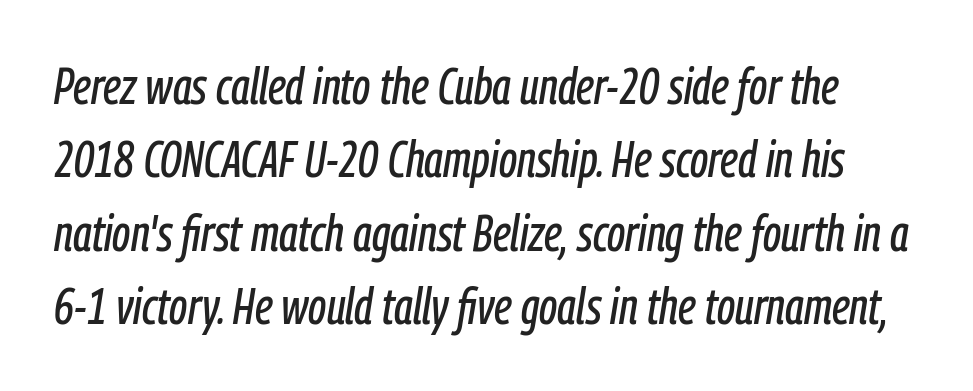
Q: Is the text italic (slanted)? A: Yes, it leans right by about 9 degrees.
Q: Is the text underlined? A: No.
Q: Is the spacing between letters normal or unusually wide? A: Normal.
Q: Is the spacing between lines tight, normal or loose? A: Normal.
Q: Width (condensed, normal, or wide)? A: Condensed.
Q: Stroke contrast? A: Low.
Q: x-height? A: Medium.
Q: Monospaced? A: No.
